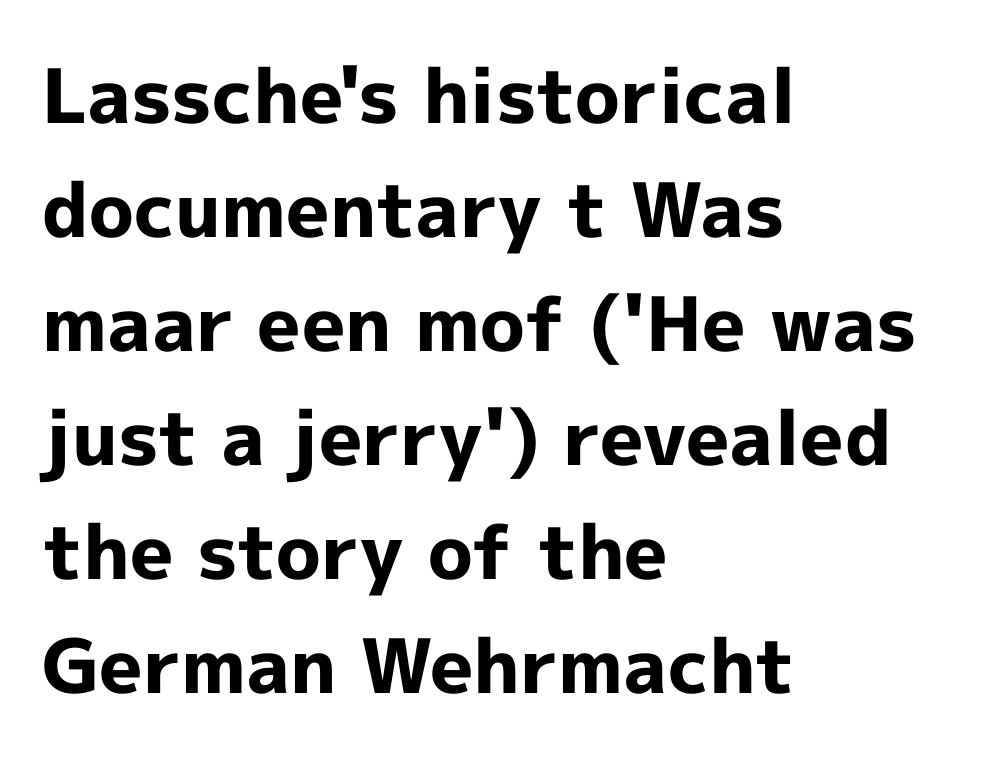
The image shows 75 px bold sans-serif type, upright; set left-aligned, normal line spacing (1.52x), normal letter spacing, not underlined; a medium x-height.
